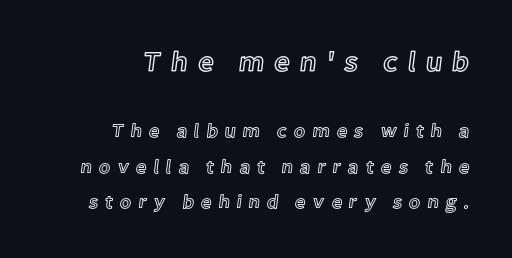
{"width": "normal", "x_height": "medium", "monospaced": "no", "underline": "no", "align": "right", "line_spacing_ratio": 1.88, "letter_spacing": "wide", "letter_spacing_em": 0.35, "larger_block": "first", "size_ratio": 1.47, "glyph_px": 28}
